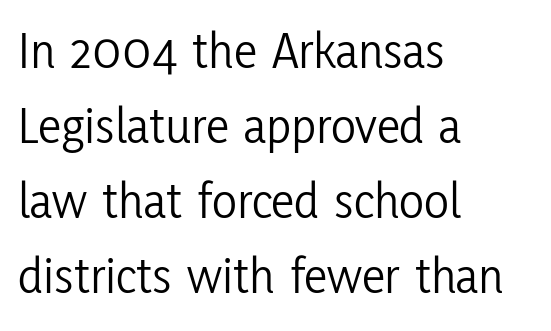
Q: Is the text bold? A: No.
Q: Is the text italic (slanted)? A: No, it is upright.
Q: Is the typeface a serif or a sans-serif typeface? A: Sans-serif.
Q: Is the text underlined? A: No.
Q: How is the paragraph aligned? A: Left-aligned.
Q: Is the spacing between letters normal or unusually wide? A: Normal.
Q: Is the spacing between lines tight, normal or loose? A: Normal.
Q: Width (condensed, normal, or wide)? A: Condensed.
Q: Stroke contrast? A: Low.
Q: x-height? A: Medium.
Q: Monospaced? A: No.
